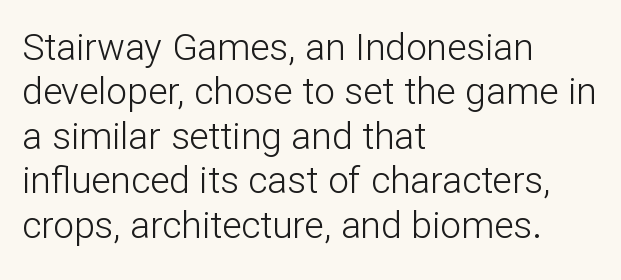
Stems here are at most as thick as an everyday book face. A bare baseline throughout the passage. This sample is left-justified, so line endings fall wherever the words run out. You could call the tracking neutral — neither tight nor loose.
